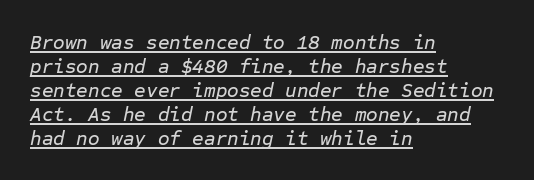
Q: Is the text italic (slanted)? A: Yes, it leans right by about 12 degrees.
Q: Is the text underlined? A: Yes.
Q: How is the paragraph aligned? A: Left-aligned.
Q: Is the spacing between letters normal or unusually wide? A: Normal.
